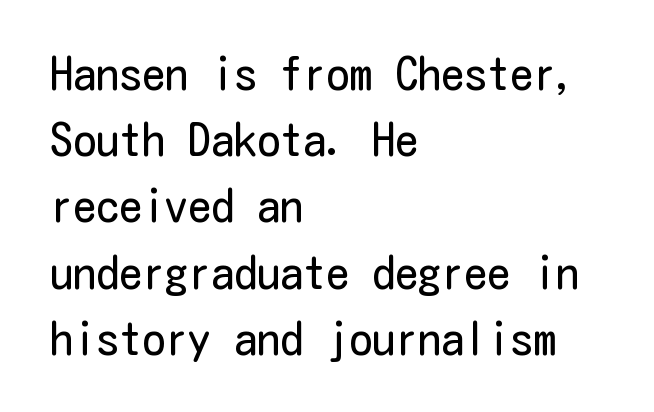
{"serif": "no", "italic": "no", "bold": "no", "weight": "regular", "width": "condensed", "stroke_contrast": "low", "x_height": "medium", "underline": "no", "align": "left", "line_spacing": "normal", "line_spacing_ratio": 1.44, "letter_spacing": "normal", "letter_spacing_em": 0.0, "glyph_px": 46}
